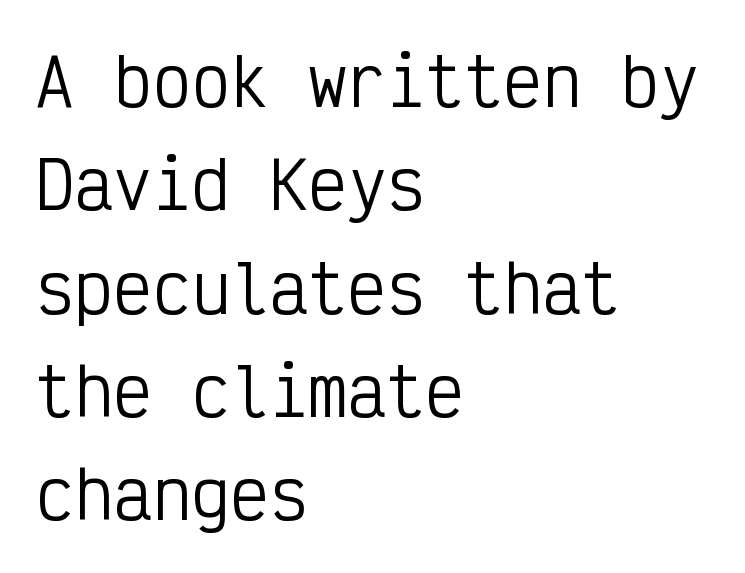
{"serif": "no", "italic": "no", "bold": "no", "weight": "regular", "width": "condensed", "stroke_contrast": "low", "x_height": "medium", "monospaced": "yes", "underline": "no", "align": "left", "line_spacing": "normal", "line_spacing_ratio": 1.59, "letter_spacing": "normal", "letter_spacing_em": 0.0, "glyph_px": 65}
